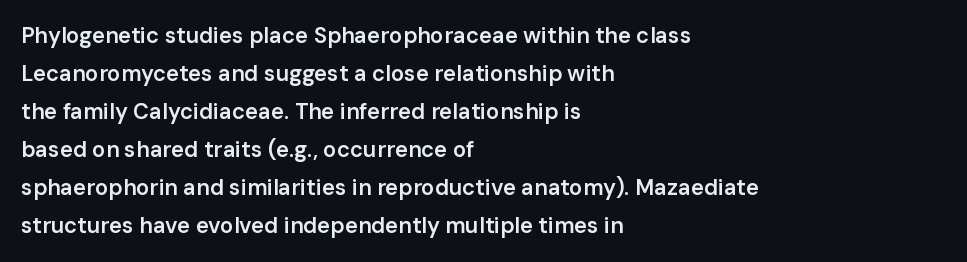
Q: Is the text bold? A: Semi-bold.
Q: Is the text italic (slanted)? A: No, it is upright.
Q: Is the text underlined? A: No.
Q: How is the paragraph aligned? A: Left-aligned.
Q: Is the spacing between letters normal or unusually wide? A: Normal.
